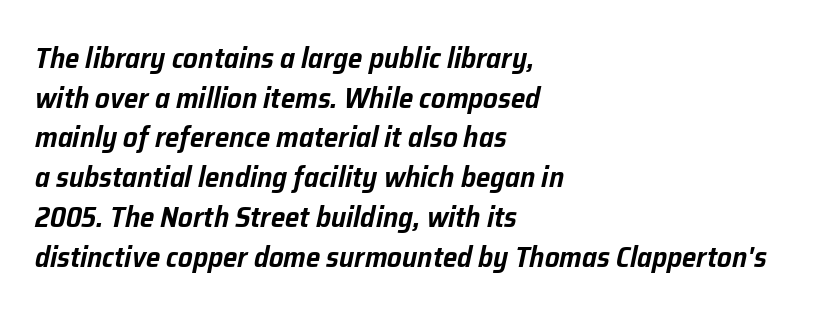
The image shows 29 px text type, italic (leaning right); set left-aligned, normal line spacing (1.37x), normal letter spacing, not underlined; low stroke contrast and a medium x-height.
